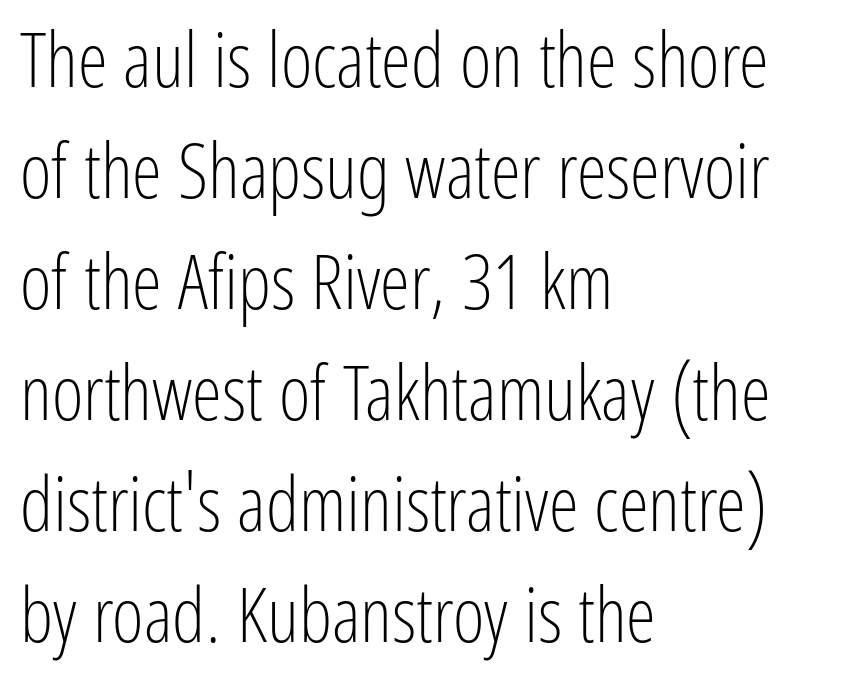
Q: Is the text bold? A: No.
Q: Is the text italic (slanted)? A: No, it is upright.
Q: Is the typeface a serif or a sans-serif typeface? A: Sans-serif.
Q: Is the text underlined? A: No.
Q: How is the paragraph aligned? A: Left-aligned.
Q: Is the spacing between letters normal or unusually wide? A: Normal.
Q: Is the spacing between lines tight, normal or loose? A: Normal.
Q: Width (condensed, normal, or wide)? A: Condensed.
Q: Stroke contrast? A: Low.
Q: x-height? A: Medium.
Q: Monospaced? A: No.
